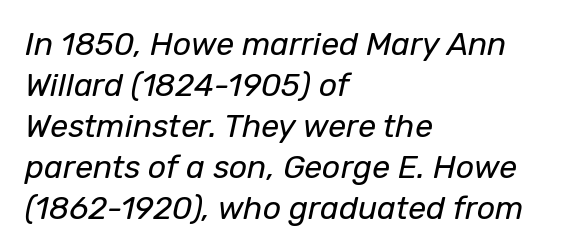
The image shows 32 px regular-weight type, italic (leaning right); set left-aligned, normal line spacing (1.28x), normal letter spacing, not underlined; low stroke contrast and a medium x-height.
